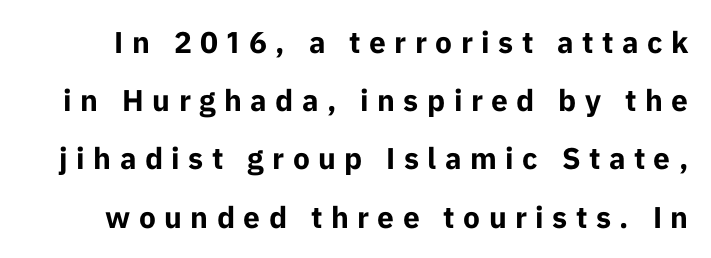
This rendering features lettering with no underline. These lines are composed in type without serifs. Designer's note — italics off, roman on. Spacing verdict: proportional, widths tailored to each character.
